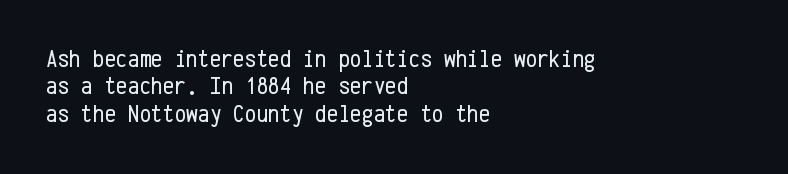
Check under the words: just untouched page. Style check: upright. Leading: reduced. Observe the ordinary spacing: letters are neighbours, not strangers.
